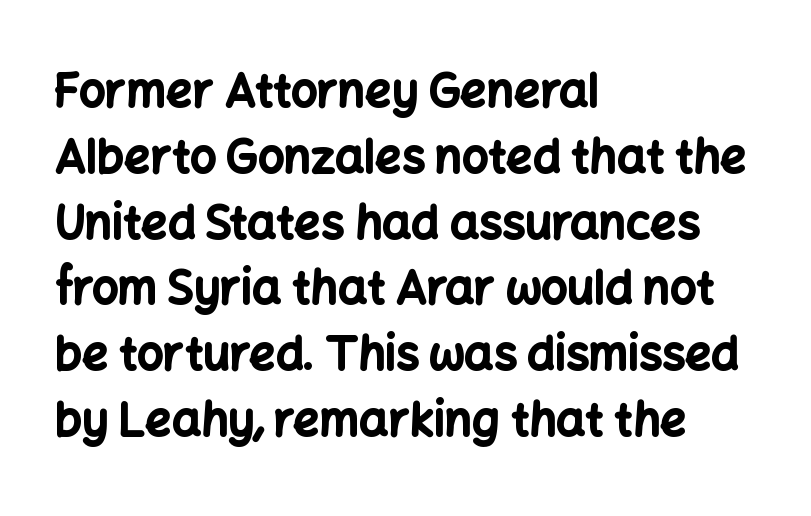
Interline gaps are of average width in this sample. How are the letters spaced? Ordinarily, with no added tracking. The zone under the glyphs is completely vacant. Does the weight exceed regular? Yes, all the way to bold.
